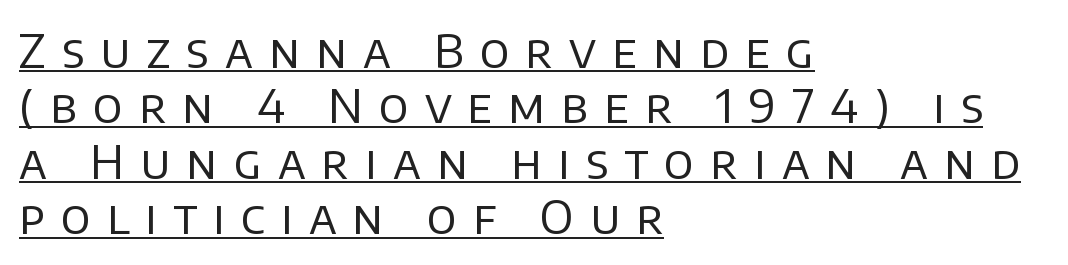
Q: Is the text bold? A: No.
Q: Is the text italic (slanted)? A: No, it is upright.
Q: Is the typeface a serif or a sans-serif typeface? A: Sans-serif.
Q: Is the text underlined? A: Yes.
Q: How is the paragraph aligned? A: Left-aligned.
Q: Is the spacing between letters normal or unusually wide? A: Unusually wide.
Q: Width (condensed, normal, or wide)? A: Normal.
Q: Stroke contrast? A: Low.
Q: x-height? A: Large.
Q: Monospaced? A: No.
